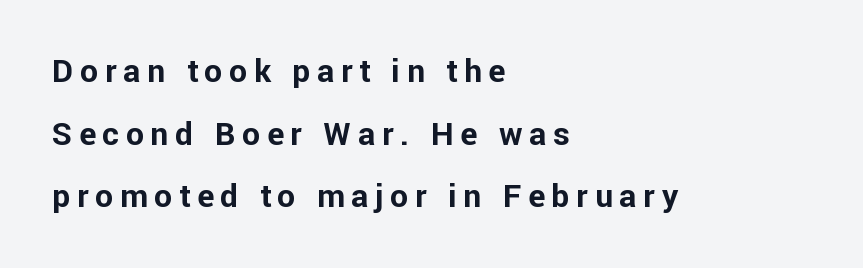
Teacher's note: observe the even left margin — that is flush-left alignment. In terms of weight, the rendering is a true, heavy bold. The type is letterspaced generously, with wide tracking. The font's upright variant was chosen for this text.
